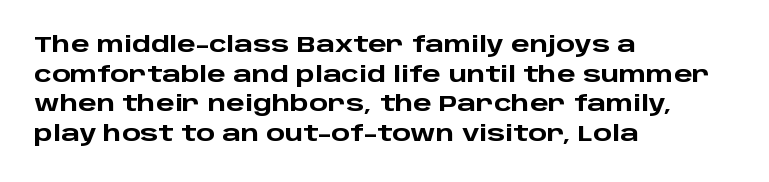
{"italic": "no", "bold": "yes", "underline": "no", "align": "left", "line_spacing": "normal", "line_spacing_ratio": 1.35, "letter_spacing": "normal", "letter_spacing_em": 0.0, "glyph_px": 22}
